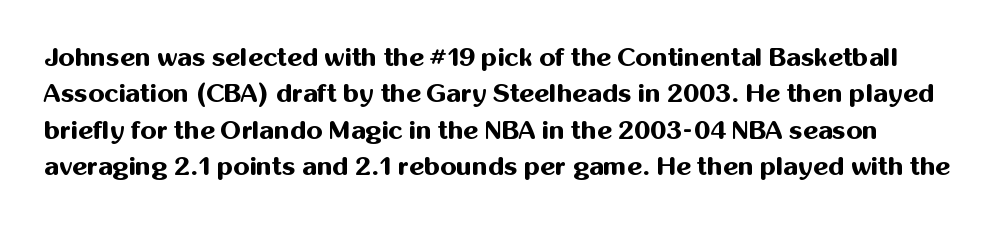
{"italic": "no", "bold": "yes", "underline": "no", "line_spacing": "normal", "line_spacing_ratio": 1.4, "letter_spacing": "normal", "letter_spacing_em": 0.0, "glyph_px": 26}
